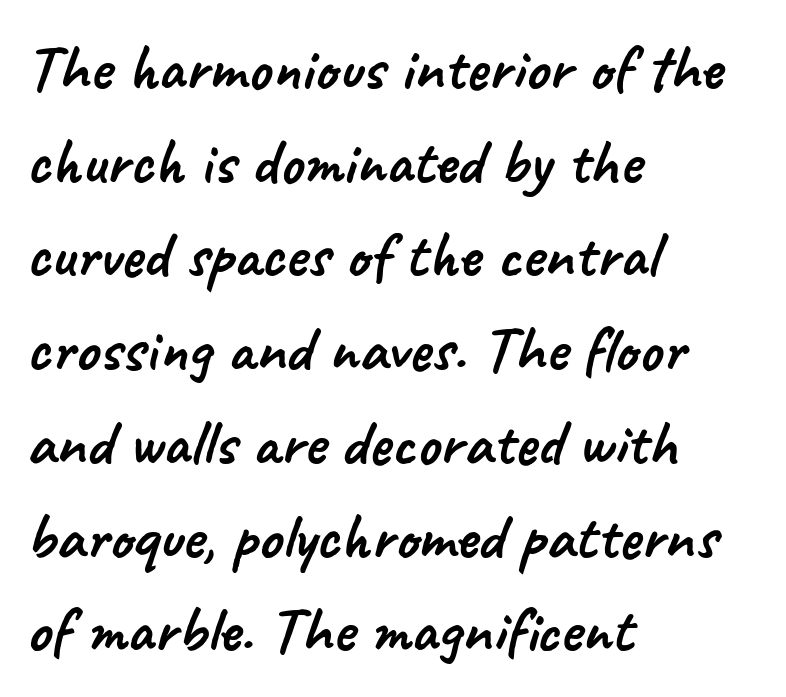
Looks like regular typesetting: each glyph gets only the width it needs. One glance says typical: line gaps are just what's usual. A typesetter would call this zero additional tracking. In terms of letterform style, serifs are entirely absent. This rendering uses left alignment, leaving the right contour irregular. Quick note: underline off.
